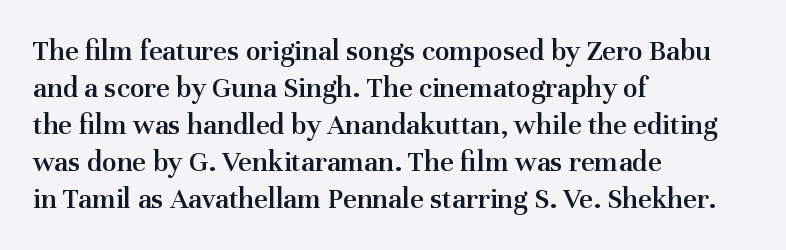
Q: Is the text bold? A: Semi-bold.
Q: Is the text italic (slanted)? A: No, it is upright.
Q: Is the typeface a serif or a sans-serif typeface? A: Serif.
Q: Is the text underlined? A: No.
Q: How is the paragraph aligned? A: Left-aligned.
Q: Is the spacing between letters normal or unusually wide? A: Normal.
Q: Width (condensed, normal, or wide)? A: Normal.
Q: Stroke contrast? A: Medium.
Q: x-height? A: Medium.
Q: Monospaced? A: No.
